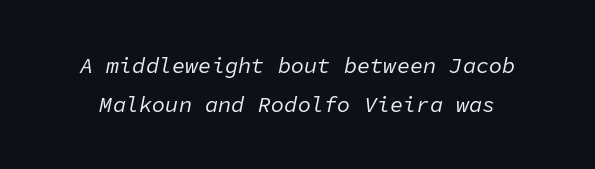
The image shows 22 px text type, italic (leaning right); set line spacing 1.76x, normal letter spacing, not underlined.
